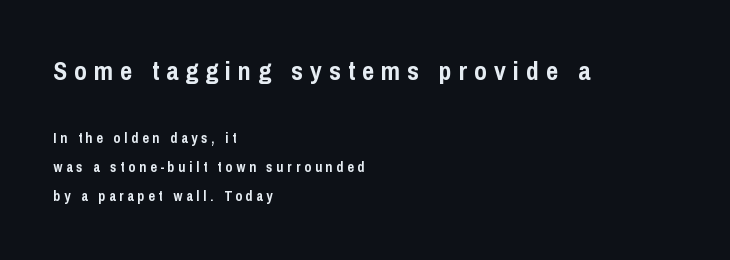
Q: Is the text bold? A: Yes.
Q: Is the text italic (slanted)? A: No, it is upright.
Q: Is the text underlined? A: No.
Q: How is the paragraph aligned? A: Left-aligned.
Q: Is the spacing between letters normal or unusually wide? A: Unusually wide.
Q: Is the spacing between lines tight, normal or loose? A: Loose.
Q: Which block of text is set in a larger size, the first (top) or the second (bottom)? A: The first (top) one.
